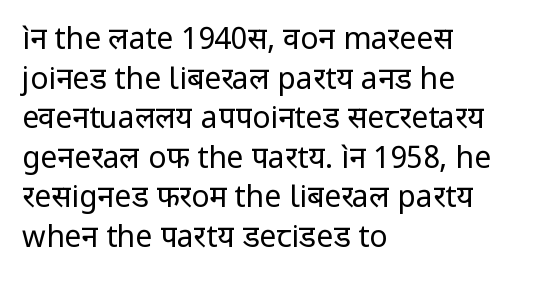
The image shows 30 px regular-weight sans-serif type, upright; set left-aligned, normal line spacing (1.32x), normal letter spacing, not underlined; low stroke contrast and a medium x-height.
